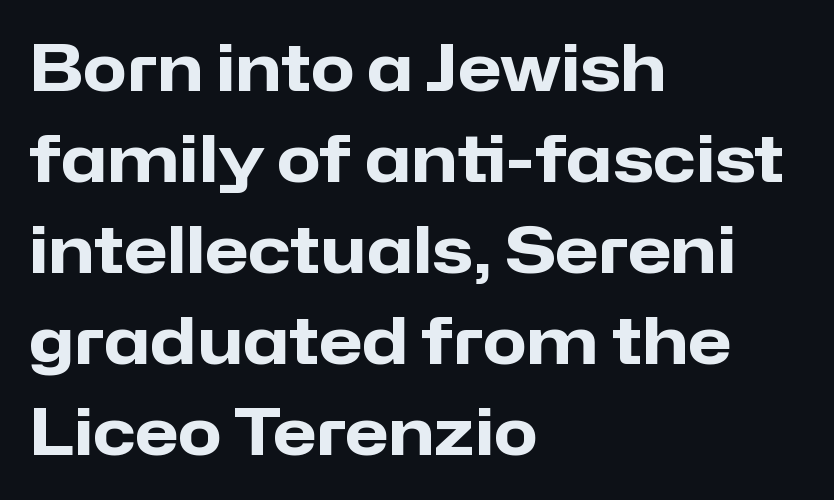
Vertical strokes here are truly vertical. These lines keep a tight, regular rhythm from letter to letter. Character widths vary here, with narrow letters taking less room than wide ones. How heavy is the stroke? Heavy — this is a bold.
